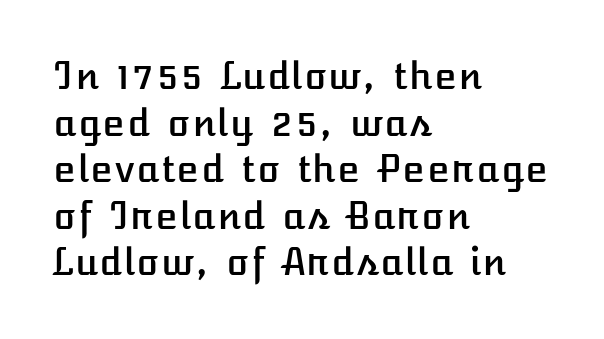
The space directly below the letters is spotless. Tracking value appears to be zero — textbook default spacing. Posture: vertical. The typesetter chose a ragged-right arrangement here. Horizontal bands of white between lines are of average thickness.
